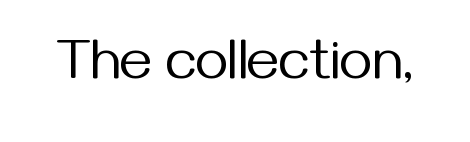
Q: Is the text bold? A: No.
Q: Is the text italic (slanted)? A: No, it is upright.
Q: Is the typeface a serif or a sans-serif typeface? A: Sans-serif.
Q: Is the text underlined? A: No.
Q: Is the spacing between letters normal or unusually wide? A: Normal.
Q: Width (condensed, normal, or wide)? A: Normal.
Q: Stroke contrast? A: Medium.
Q: x-height? A: Medium.
Q: Monospaced? A: No.
